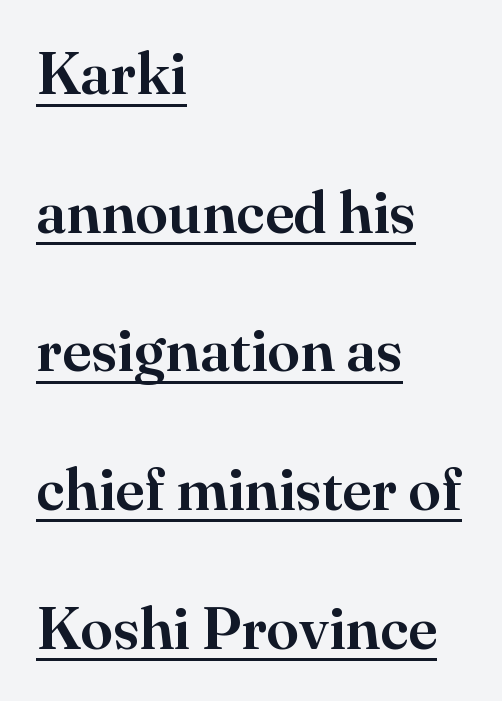
A great deal of white space separates one row of letters from the next. The axis of the letterforms is exactly vertical. Reading down the block, your eye returns to a fixed left position each line. This sample has the flowing, uneven cadence of proportional lettering.
